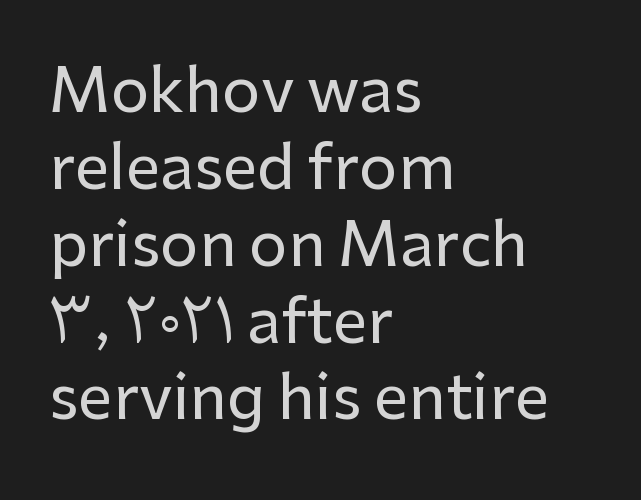
{"serif": "no", "italic": "no", "width": "normal", "stroke_contrast": "low", "x_height": "medium", "monospaced": "no", "underline": "no", "align": "left", "line_spacing": "normal", "line_spacing_ratio": 1.26, "letter_spacing": "normal", "letter_spacing_em": 0.0, "glyph_px": 61}
